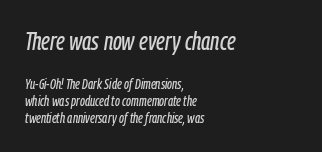
Every character sits at an angle, as italics do. The paragraph shown leans on its left margin. The first block has been scaled up relative to the second. Each row of text sits above clean, open space. Inter-character spacing is left at the font's built-in metrics.
